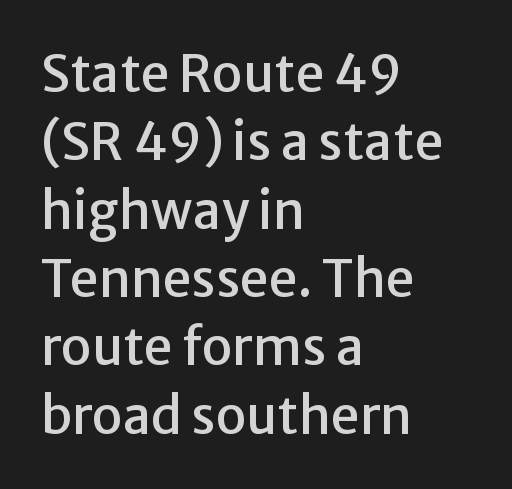
The image shows 51 px sans-serif type, upright; set left-aligned, normal line spacing (1.34x), normal letter spacing, not underlined; low stroke contrast and a medium x-height.
